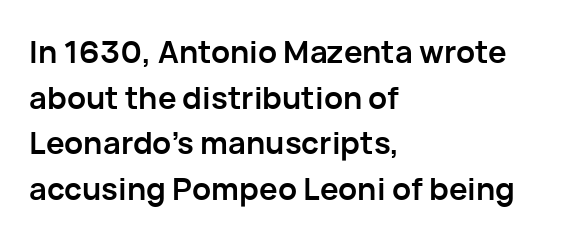
{"serif": "no", "italic": "no", "bold": "yes", "weight": "semibold", "width": "normal", "stroke_contrast": "low", "x_height": "medium", "monospaced": "no", "underline": "no", "align": "left", "line_spacing": "normal", "line_spacing_ratio": 1.47, "letter_spacing": "normal", "letter_spacing_em": 0.0, "glyph_px": 31}
